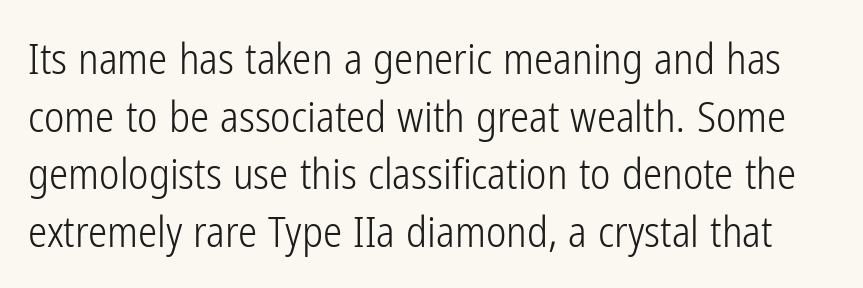
Heaviness? Minimal to ordinary, like unemphasized prose. The text was rendered using a sans face with plain stroke endings. Think of a printed novel: that variable character pitch is what you see here. The type is set solid horizontally, with unmodified tracking. Quick note: not italic, upright.
